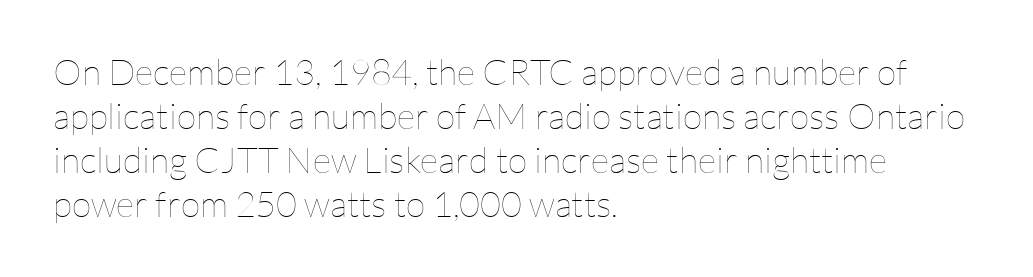
{"italic": "no", "bold": "no", "weight": "thin", "width": "normal", "stroke_contrast": "low", "x_height": "medium", "monospaced": "no", "underline": "no", "align": "left", "line_spacing_ratio": 1.22, "letter_spacing": "normal", "letter_spacing_em": 0.0, "glyph_px": 36}
